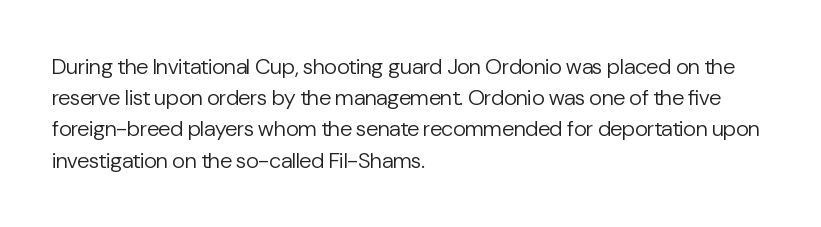
The image shows 22 px text type, upright; set left-aligned, normal line spacing (1.42x), normal letter spacing, not underlined.
